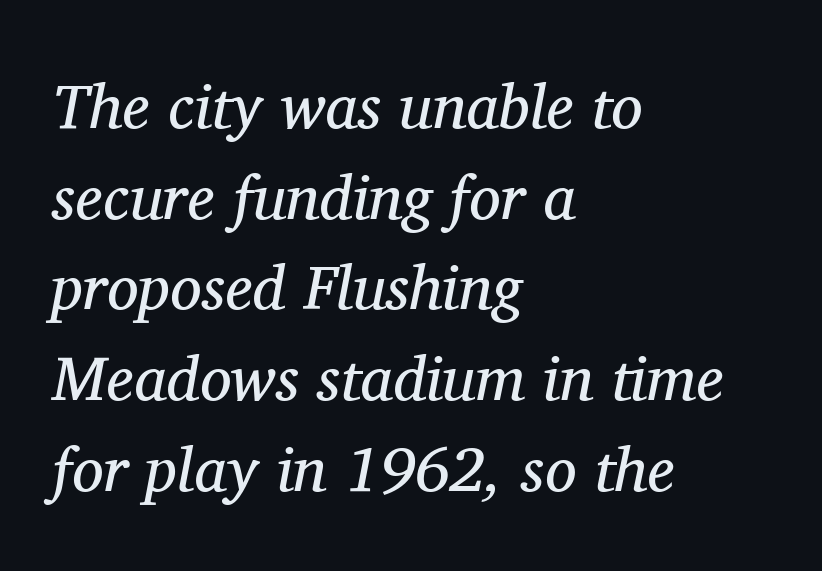
The typeface chosen for these lines features serifs. The weight tops out at a normal text grade. Each letter keeps its own natural width here, so spacing adapts to shape. The whole block is typeset with a tilt.
